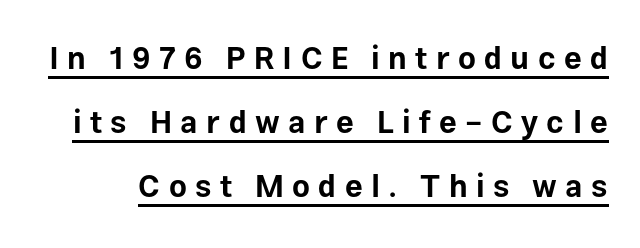
Q: Is the text bold? A: Yes.
Q: Is the text italic (slanted)? A: No, it is upright.
Q: Is the typeface a serif or a sans-serif typeface? A: Sans-serif.
Q: Is the text underlined? A: Yes.
Q: Is the spacing between letters normal or unusually wide? A: Unusually wide.
Q: Is the spacing between lines tight, normal or loose? A: Loose.
Q: Width (condensed, normal, or wide)? A: Normal.
Q: Stroke contrast? A: Low.
Q: x-height? A: Medium.
Q: Monospaced? A: No.
